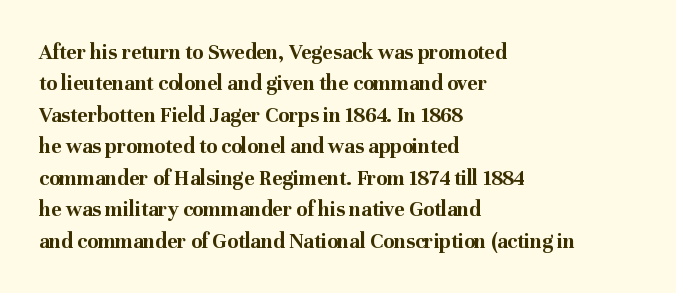
{"italic": "no", "bold": "yes", "underline": "no", "align": "left", "line_spacing": "normal", "line_spacing_ratio": 1.43, "letter_spacing": "normal", "letter_spacing_em": 0.0, "glyph_px": 22}
